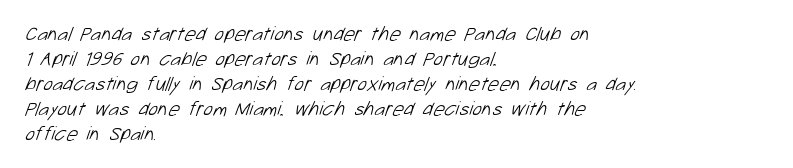
Caption: face not bold, strokes unweighted. Just letters on the line, the space beneath them empty. Each new line begins a customary step beneath the previous one. The passage is arranged the way most books set body copy — flush left. In terms of letterspacing, this is plain default setting.
